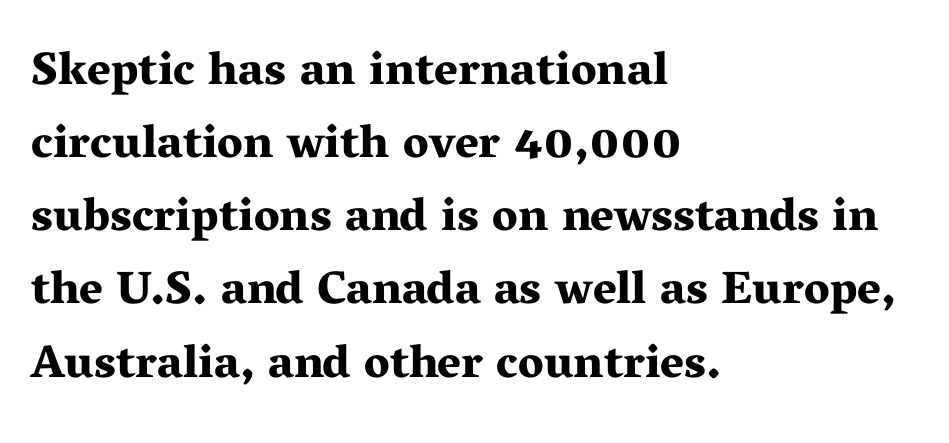
{"serif": "yes", "italic": "no", "bold": "yes", "weight": "bold", "width": "wide", "stroke_contrast": "medium", "x_height": "medium", "monospaced": "no", "underline": "no", "align": "left", "line_spacing": "normal", "line_spacing_ratio": 1.59, "letter_spacing": "normal", "letter_spacing_em": 0.0, "glyph_px": 46}
